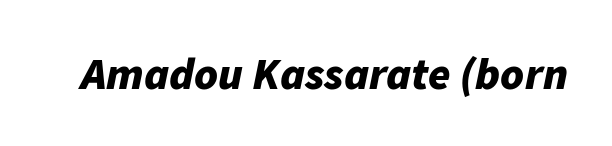
{"italic": "yes", "lean": "right", "slant_degrees": 11, "bold": "yes", "weight": "bold", "width": "normal", "stroke_contrast": "low", "x_height": "medium", "monospaced": "no", "underline": "no", "letter_spacing": "normal", "letter_spacing_em": 0.0, "glyph_px": 45}
